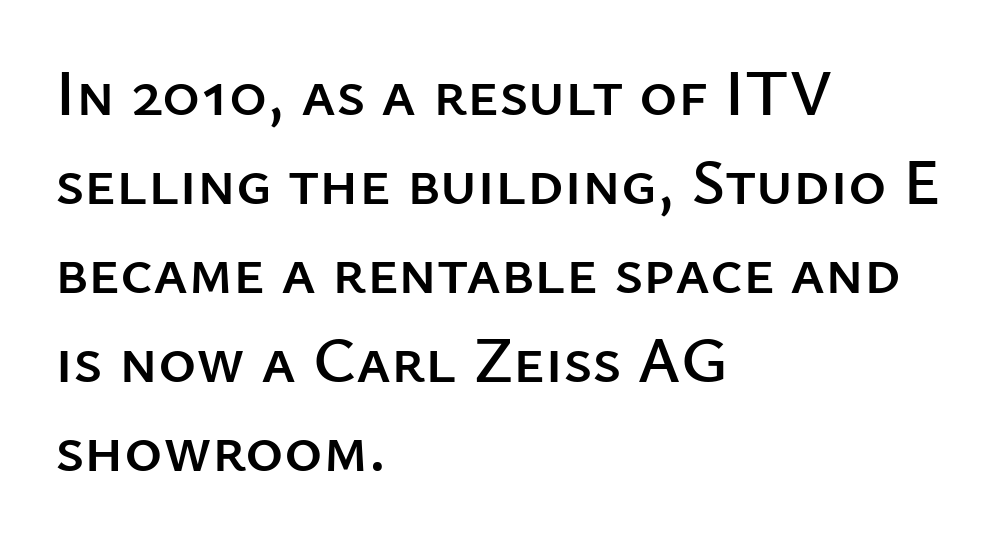
Q: Is the text italic (slanted)? A: No, it is upright.
Q: Is the typeface a serif or a sans-serif typeface? A: Sans-serif.
Q: Is the text underlined? A: No.
Q: How is the paragraph aligned? A: Left-aligned.
Q: Is the spacing between letters normal or unusually wide? A: Normal.
Q: Is the spacing between lines tight, normal or loose? A: Normal.
Q: Width (condensed, normal, or wide)? A: Normal.
Q: Stroke contrast? A: Low.
Q: x-height? A: Medium.
Q: Monospaced? A: No.
